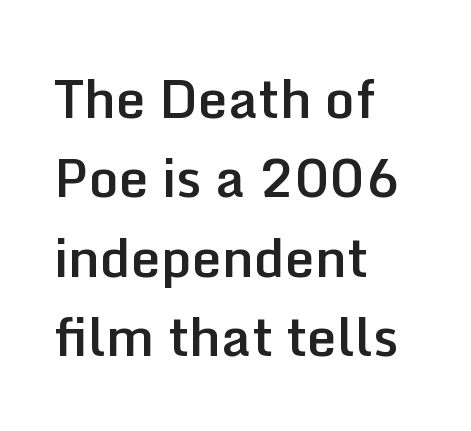
Q: Is the text bold? A: Semi-bold.
Q: Is the text italic (slanted)? A: No, it is upright.
Q: Is the typeface a serif or a sans-serif typeface? A: Sans-serif.
Q: Is the text underlined? A: No.
Q: How is the paragraph aligned? A: Left-aligned.
Q: Is the spacing between letters normal or unusually wide? A: Normal.
Q: Is the spacing between lines tight, normal or loose? A: Normal.
Q: Width (condensed, normal, or wide)? A: Normal.
Q: Stroke contrast? A: Low.
Q: x-height? A: Medium.
Q: Monospaced? A: No.
